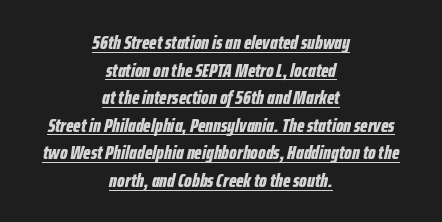
The image shows 20 px bold type, italic (leaning right); set centered, normal line spacing (1.38x), normal letter spacing, underlined.
